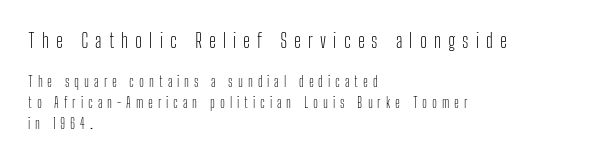
{"italic": "no", "bold": "no", "underline": "no", "align": "left", "line_spacing": "normal", "line_spacing_ratio": 1.47, "letter_spacing": "wide", "letter_spacing_em": 0.35, "larger_block": "first", "size_ratio": 1.43, "glyph_px": 20}
